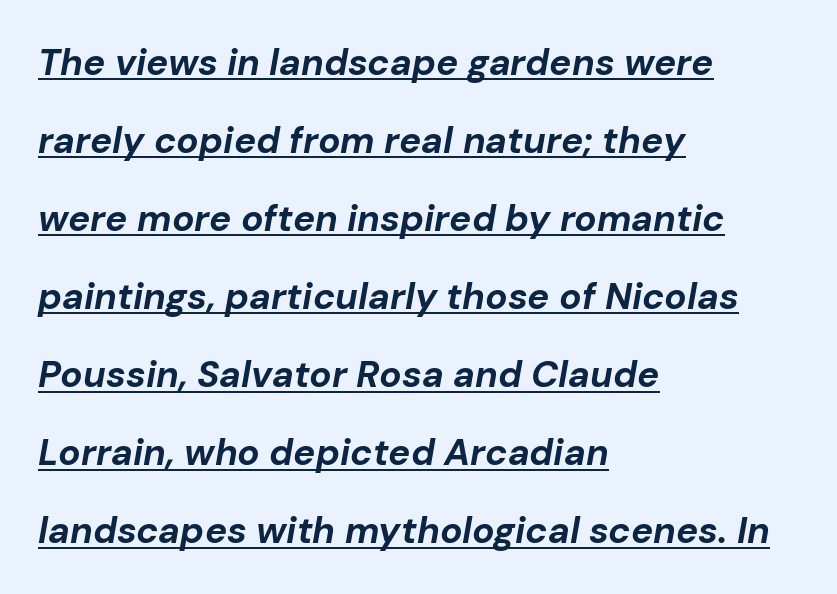
The image shows 37 px bold type, italic (leaning right); set left-aligned, loose line spacing (2.11x), normal letter spacing, underlined; low stroke contrast and a medium x-height.
